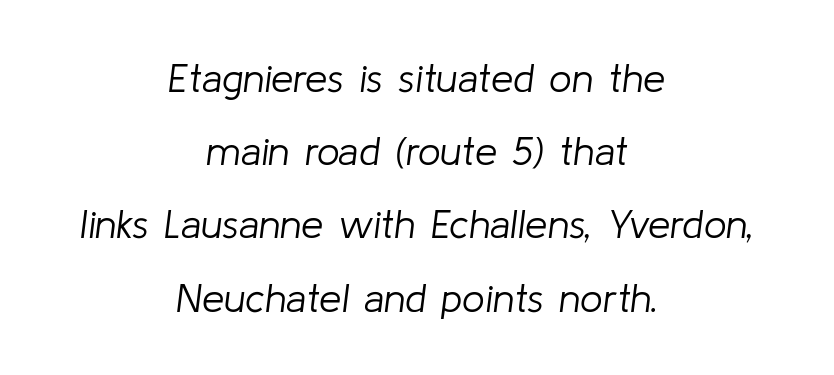
The image shows 40 px light type, italic (leaning right); set centered, line spacing 1.83x, normal letter spacing, not underlined; low stroke contrast and a medium x-height.
